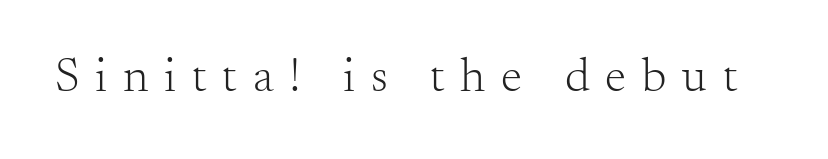
Q: Is the text bold? A: No.
Q: Is the text italic (slanted)? A: No, it is upright.
Q: Is the typeface a serif or a sans-serif typeface? A: Serif.
Q: Is the text underlined? A: No.
Q: Is the spacing between letters normal or unusually wide? A: Unusually wide.
Q: Width (condensed, normal, or wide)? A: Normal.
Q: Stroke contrast? A: Medium.
Q: x-height? A: Small.
Q: Monospaced? A: No.
